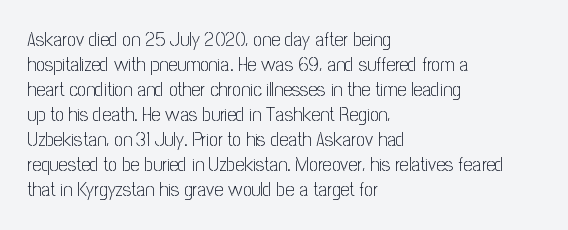
The image shows 20 px text type, upright; set left-aligned, normal line spacing (1.25x), normal letter spacing, not underlined.
